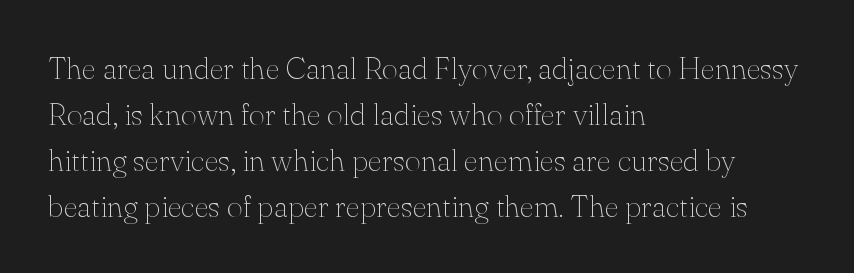
{"serif": "yes", "italic": "no", "bold": "no", "weight": "thin", "width": "normal", "stroke_contrast": "medium", "x_height": "small", "monospaced": "no", "underline": "no", "align": "left", "line_spacing": "normal", "line_spacing_ratio": 1.48, "letter_spacing": "normal", "letter_spacing_em": 0.0, "glyph_px": 31}
